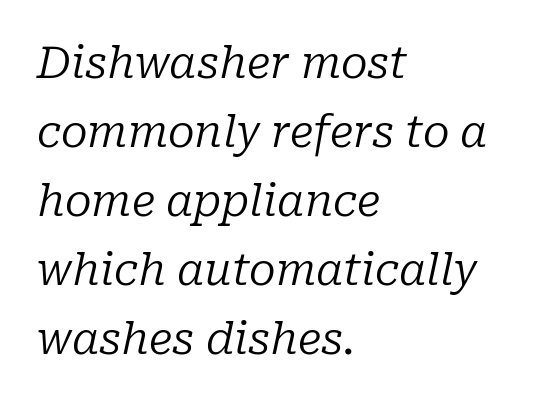
{"serif": "yes", "italic": "yes", "lean": "right", "slant_degrees": 10, "bold": "no", "weight": "regular", "width": "normal", "stroke_contrast": "low", "x_height": "medium", "monospaced": "no", "underline": "no", "align": "left", "line_spacing": "normal", "line_spacing_ratio": 1.57, "letter_spacing": "normal", "letter_spacing_em": 0.0, "glyph_px": 44}
